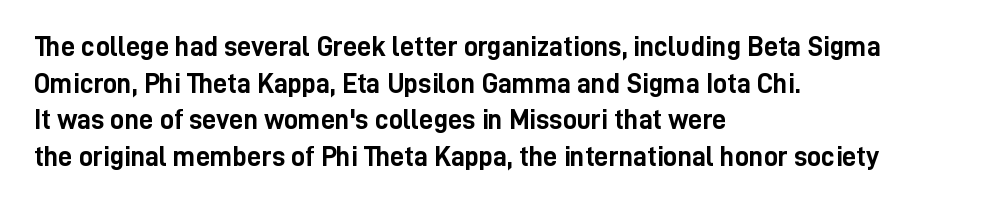
Q: Is the text bold? A: Yes.
Q: Is the text italic (slanted)? A: No, it is upright.
Q: Is the typeface a serif or a sans-serif typeface? A: Sans-serif.
Q: Is the text underlined? A: No.
Q: How is the paragraph aligned? A: Left-aligned.
Q: Is the spacing between letters normal or unusually wide? A: Normal.
Q: Is the spacing between lines tight, normal or loose? A: Normal.
Q: Width (condensed, normal, or wide)? A: Condensed.
Q: Stroke contrast? A: Low.
Q: x-height? A: Medium.
Q: Monospaced? A: No.
